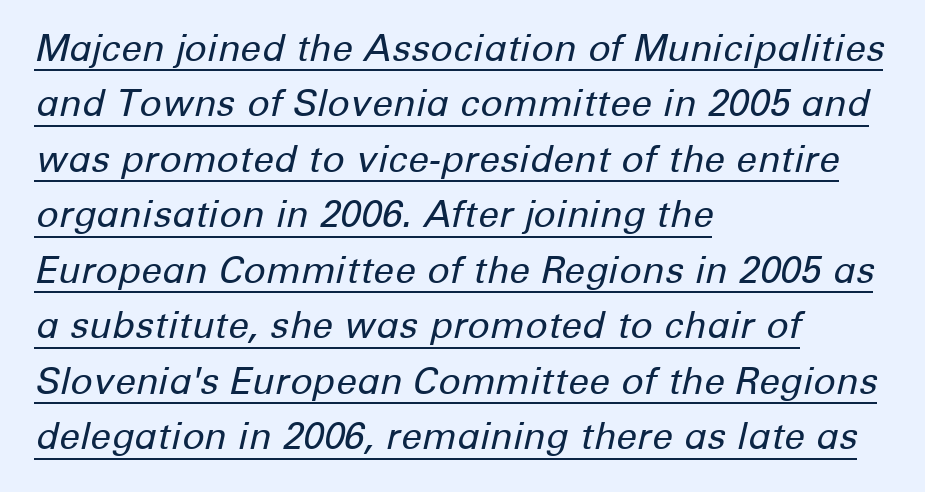
{"italic": "yes", "lean": "right", "slant_degrees": 12, "bold": "no", "weight": "regular", "width": "normal", "stroke_contrast": "low", "x_height": "medium", "monospaced": "no", "underline": "yes", "align": "left", "line_spacing": "normal", "line_spacing_ratio": 1.5, "letter_spacing": "normal", "letter_spacing_em": 0.0, "glyph_px": 37}
